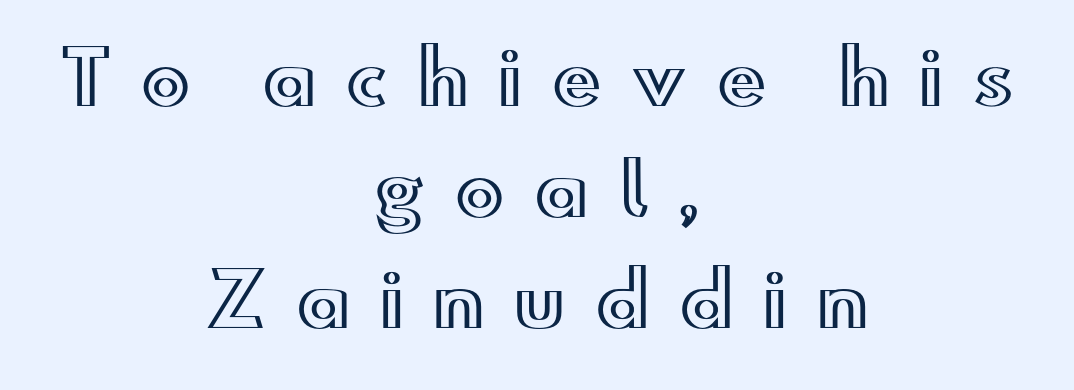
Q: Is the text italic (slanted)? A: No, it is upright.
Q: Is the text underlined? A: No.
Q: How is the paragraph aligned? A: Centered.
Q: Is the spacing between letters normal or unusually wide? A: Unusually wide.
Q: Is the spacing between lines tight, normal or loose? A: Normal.
Q: Width (condensed, normal, or wide)? A: Wide.
Q: x-height? A: Small.
Q: Monospaced? A: No.
